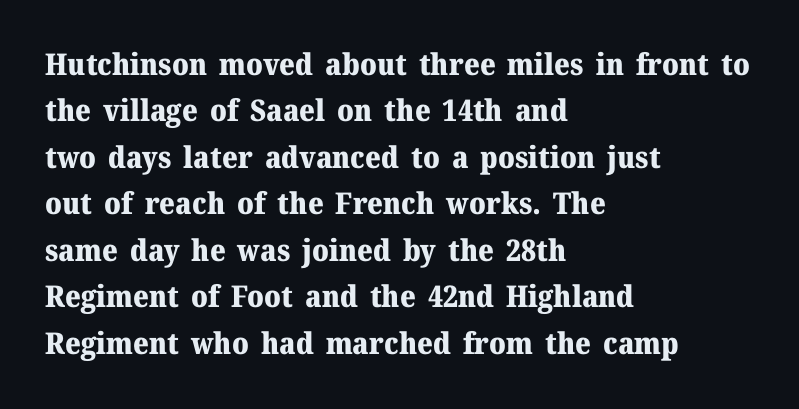
The image shows 30 px heavy serif type, upright; set left-aligned, normal line spacing (1.55x), normal letter spacing, not underlined; medium stroke contrast and a medium x-height.
